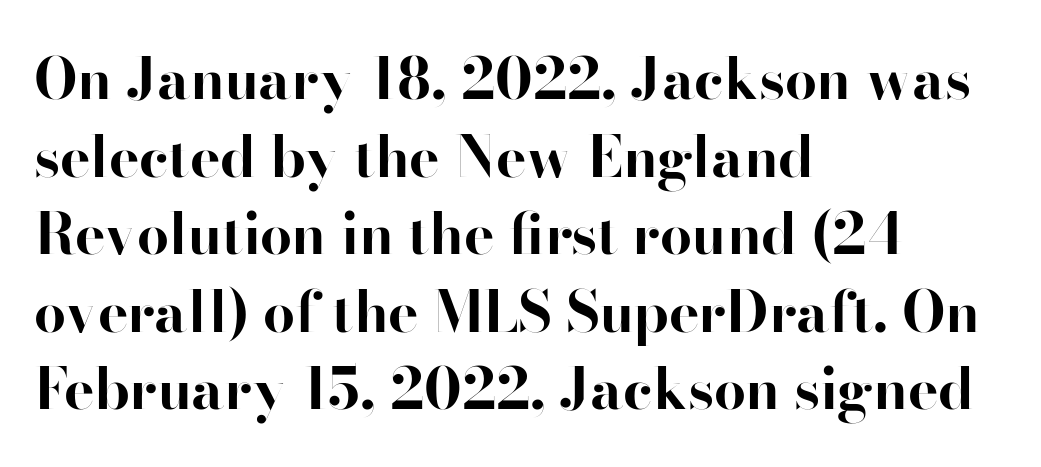
{"serif": "no", "italic": "no", "bold": "yes", "weight": "bold", "width": "normal", "stroke_contrast": "high", "x_height": "small", "monospaced": "no", "underline": "no", "align": "left", "line_spacing": "normal", "line_spacing_ratio": 1.36, "letter_spacing": "normal", "letter_spacing_em": 0.0, "glyph_px": 57}
